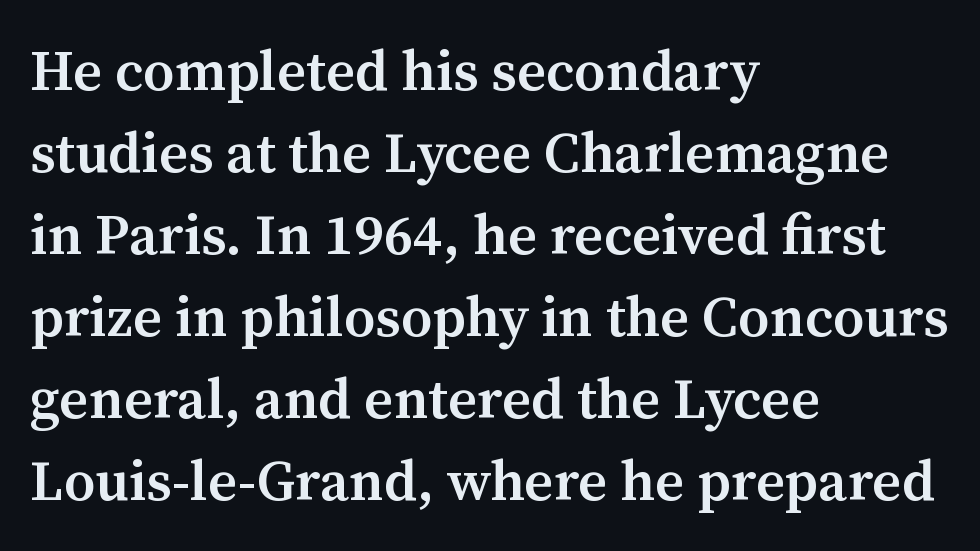
Q: Is the text bold? A: Semi-bold.
Q: Is the text italic (slanted)? A: No, it is upright.
Q: Is the typeface a serif or a sans-serif typeface? A: Serif.
Q: Is the text underlined? A: No.
Q: How is the paragraph aligned? A: Left-aligned.
Q: Is the spacing between letters normal or unusually wide? A: Normal.
Q: Is the spacing between lines tight, normal or loose? A: Normal.
Q: Width (condensed, normal, or wide)? A: Normal.
Q: Stroke contrast? A: Medium.
Q: x-height? A: Medium.
Q: Monospaced? A: No.
